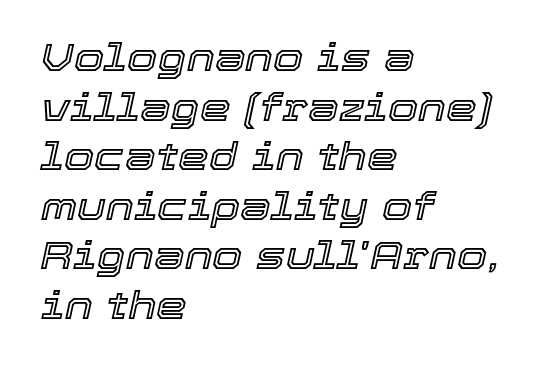
Q: Is the text italic (slanted)? A: Yes, it leans right by about 12 degrees.
Q: Is the text underlined? A: No.
Q: How is the paragraph aligned? A: Left-aligned.
Q: Is the spacing between letters normal or unusually wide? A: Normal.
Q: Is the spacing between lines tight, normal or loose? A: Normal.
Q: Width (condensed, normal, or wide)? A: Normal.
Q: x-height? A: Medium.
Q: Monospaced? A: No.
